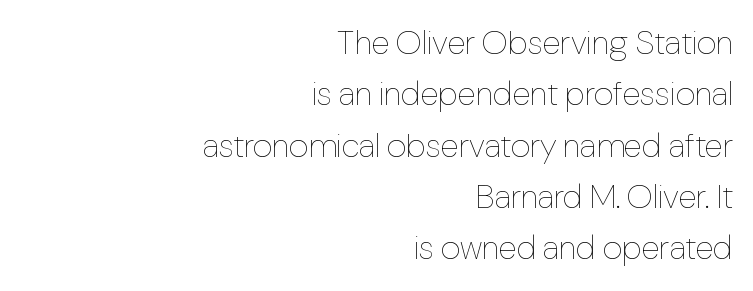
The image shows 34 px thin, condensed type, upright; set right-aligned, normal line spacing (1.51x), normal letter spacing, not underlined; low stroke contrast and a medium x-height.
